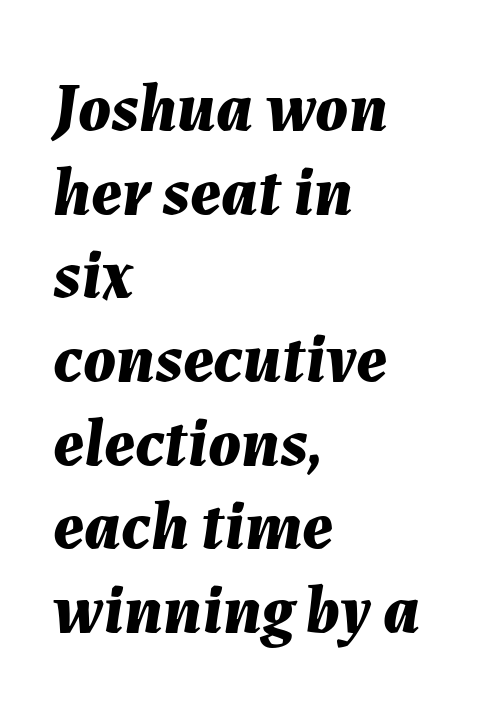
Rule under the text: the space is simply empty. Spacing verdict: proportional, widths tailored to each character. These lines carry a lot of weight — the face is fully bold. The rag falls on the right side of this text block. The passage shown leans; its letterforms are oblique.
